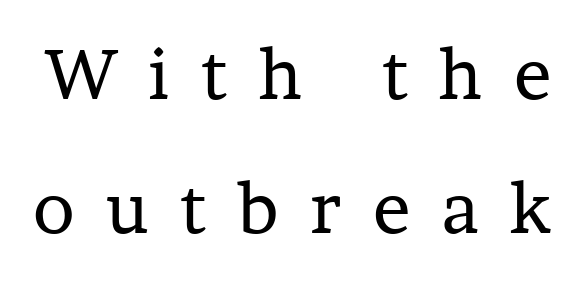
Whoever set this chose breathing room over compactness in the vertical rhythm. The tracking jumps out immediately: characters are airy and widely separated. Stroke terminals: seriffed. Stroke thickness stays within the range of a standard reading face or lighter. This is the regular roman posture of the typeface. Looks like regular typesetting: each glyph gets only the width it needs.
